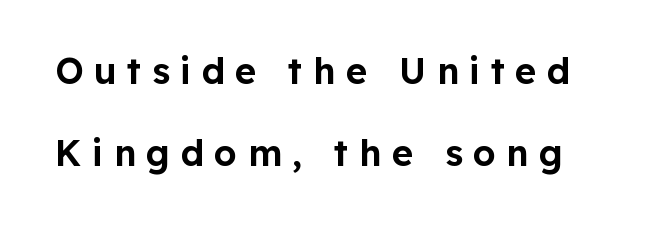
Q: Is the text italic (slanted)? A: No, it is upright.
Q: Is the typeface a serif or a sans-serif typeface? A: Sans-serif.
Q: Is the text underlined? A: No.
Q: Is the spacing between letters normal or unusually wide? A: Unusually wide.
Q: Is the spacing between lines tight, normal or loose? A: Loose.
Q: Width (condensed, normal, or wide)? A: Normal.
Q: Stroke contrast? A: Low.
Q: x-height? A: Medium.
Q: Monospaced? A: No.
